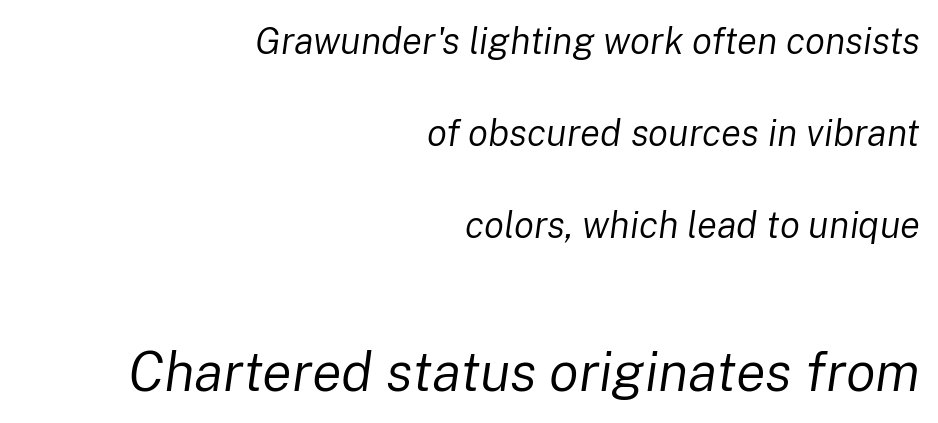
Q: Is the text bold? A: No.
Q: Is the text italic (slanted)? A: Yes, it leans right by about 8 degrees.
Q: Is the text underlined? A: No.
Q: How is the paragraph aligned? A: Right-aligned.
Q: Is the spacing between letters normal or unusually wide? A: Normal.
Q: Is the spacing between lines tight, normal or loose? A: Loose.
Q: Which block of text is set in a larger size, the first (top) or the second (bottom)? A: The second (bottom) one.
Q: Width (condensed, normal, or wide)? A: Normal.
Q: Stroke contrast? A: Low.
Q: x-height? A: Medium.
Q: Monospaced? A: No.
